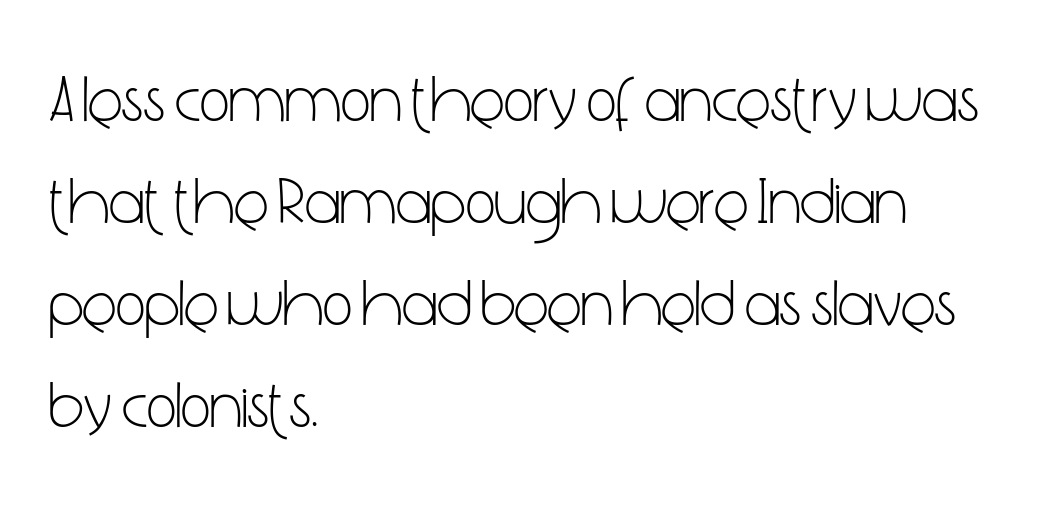
These lines are set flush left with a ragged right edge. Ordinary non-slanted type is in use. These lines sit exactly where default settings would place them. What kind of face is this? One without serifs — a sans.
